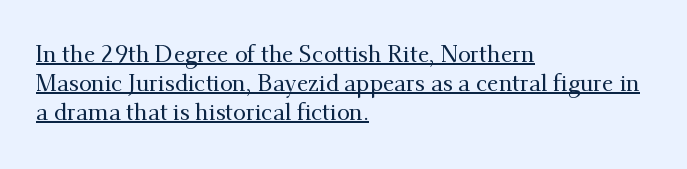
The image shows 23 px text type, upright; set left-aligned, normal line spacing (1.27x), normal letter spacing, underlined.
